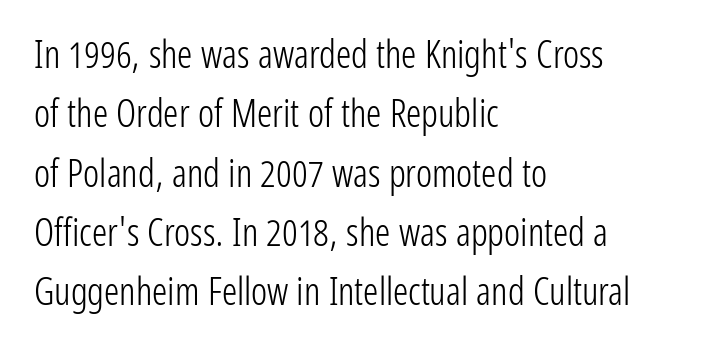
Q: Is the text bold? A: No.
Q: Is the text italic (slanted)? A: No, it is upright.
Q: Is the typeface a serif or a sans-serif typeface? A: Sans-serif.
Q: Is the text underlined? A: No.
Q: How is the paragraph aligned? A: Left-aligned.
Q: Is the spacing between letters normal or unusually wide? A: Normal.
Q: Is the spacing between lines tight, normal or loose? A: Normal.
Q: Width (condensed, normal, or wide)? A: Condensed.
Q: Stroke contrast? A: Low.
Q: x-height? A: Medium.
Q: Monospaced? A: No.
